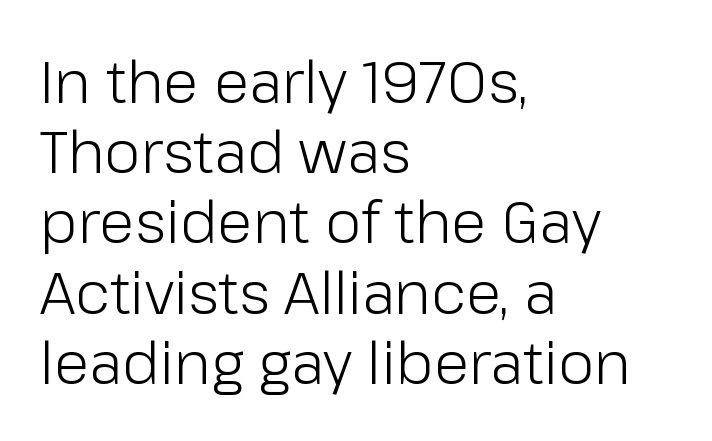
The passage shown has conventional tracking throughout. On a weight scale, this lands at 450 or below. A typesetter would mark this as roman, not italic. Nothing sits at the stroke ends, so this counts as sans-serif. The letters advance in unequal steps, a hallmark of proportional type. Clear beneath every line of the passage.
